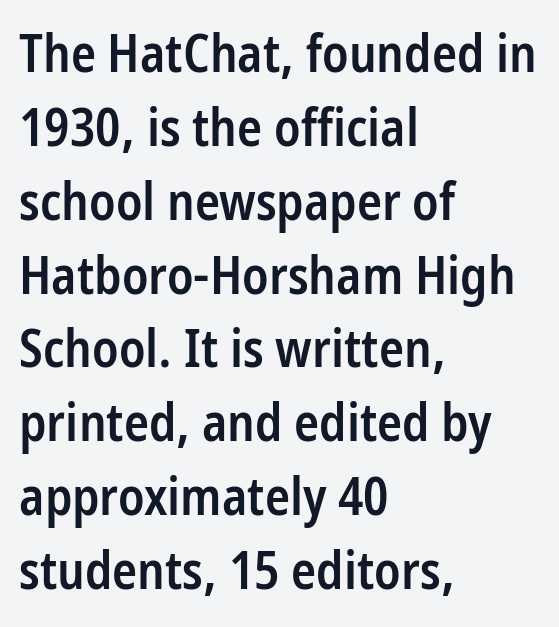
Q: Is the text bold? A: Semi-bold.
Q: Is the text italic (slanted)? A: No, it is upright.
Q: Is the typeface a serif or a sans-serif typeface? A: Sans-serif.
Q: Is the text underlined? A: No.
Q: How is the paragraph aligned? A: Left-aligned.
Q: Is the spacing between letters normal or unusually wide? A: Normal.
Q: Is the spacing between lines tight, normal or loose? A: Normal.
Q: Width (condensed, normal, or wide)? A: Condensed.
Q: Stroke contrast? A: Low.
Q: x-height? A: Medium.
Q: Monospaced? A: No.
